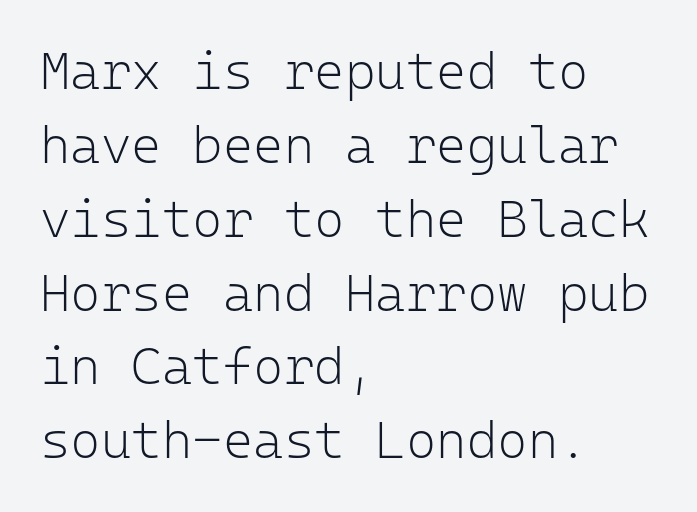
Q: Is the text bold? A: No.
Q: Is the text italic (slanted)? A: No, it is upright.
Q: Is the typeface a serif or a sans-serif typeface? A: Sans-serif.
Q: Is the text underlined? A: No.
Q: How is the paragraph aligned? A: Left-aligned.
Q: Is the spacing between letters normal or unusually wide? A: Normal.
Q: Is the spacing between lines tight, normal or loose? A: Normal.
Q: Width (condensed, normal, or wide)? A: Normal.
Q: Stroke contrast? A: Low.
Q: x-height? A: Medium.
Q: Monospaced? A: Yes.
